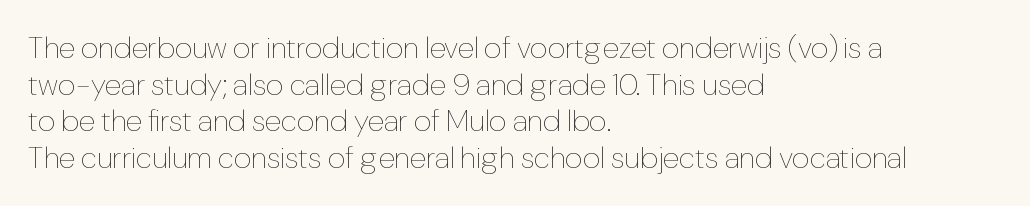
The image shows 30 px thin type, upright; set left-aligned, line spacing 1.22x, normal letter spacing, not underlined; low stroke contrast and a medium x-height.
